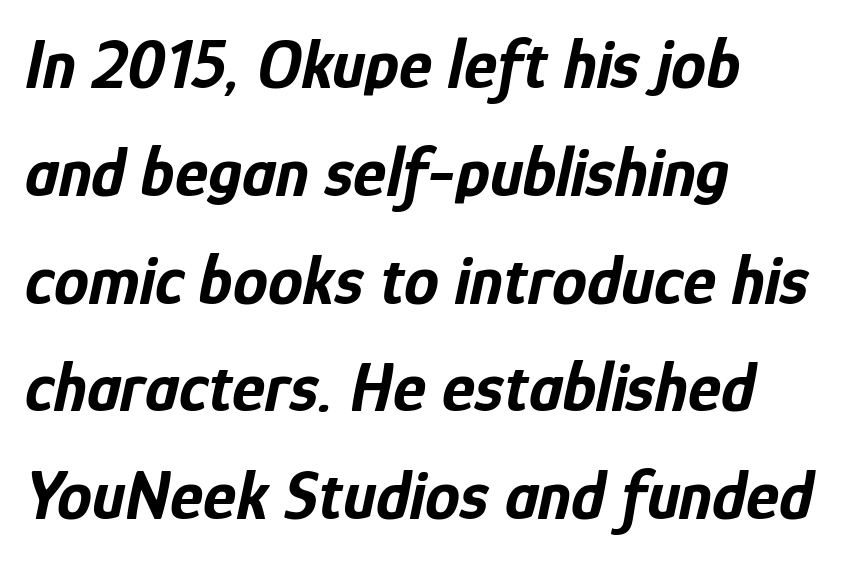
Q: Is the text bold? A: Yes.
Q: Is the text italic (slanted)? A: Yes, it leans right by about 12 degrees.
Q: Is the text underlined? A: No.
Q: How is the paragraph aligned? A: Left-aligned.
Q: Is the spacing between letters normal or unusually wide? A: Normal.
Q: Is the spacing between lines tight, normal or loose? A: Normal.
Q: Width (condensed, normal, or wide)? A: Condensed.
Q: Stroke contrast? A: Low.
Q: x-height? A: Medium.
Q: Monospaced? A: No.
